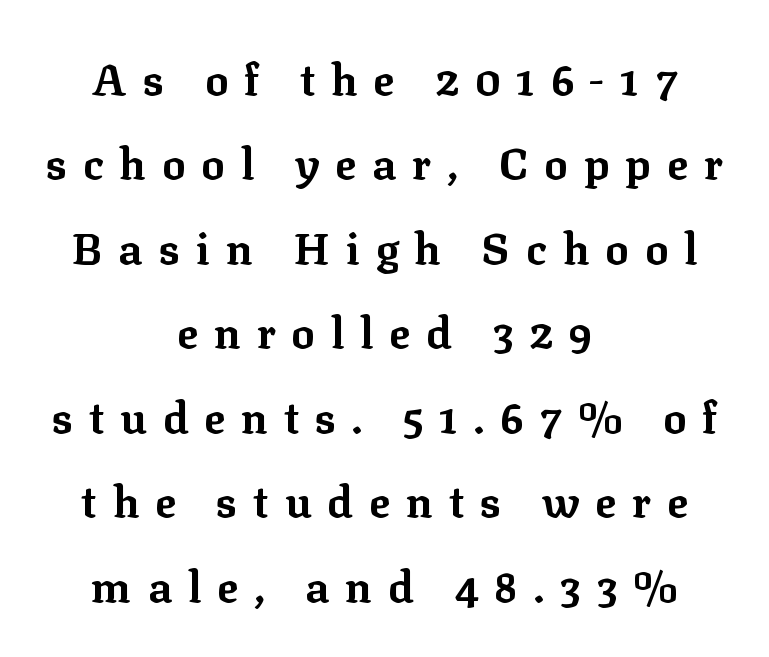
The image shows 44 px bold serif type, upright; set centered, loose line spacing (1.92x), unusually wide letter spacing (+0.36 em), not underlined; low stroke contrast and a medium x-height.
